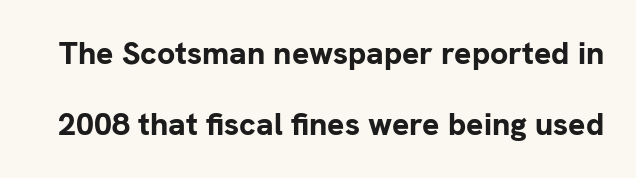
The image shows 32 px bold sans-serif type, upright; set loose line spacing (2.23x), normal letter spacing, not underlined; low stroke contrast and a medium x-height.
